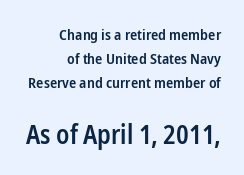
Q: Is the text bold? A: Semi-bold.
Q: Is the text italic (slanted)? A: No, it is upright.
Q: Is the text underlined? A: No.
Q: How is the paragraph aligned? A: Right-aligned.
Q: Is the spacing between letters normal or unusually wide? A: Normal.
Q: Is the spacing between lines tight, normal or loose? A: Normal.
Q: Which block of text is set in a larger size, the first (top) or the second (bottom)? A: The second (bottom) one.
